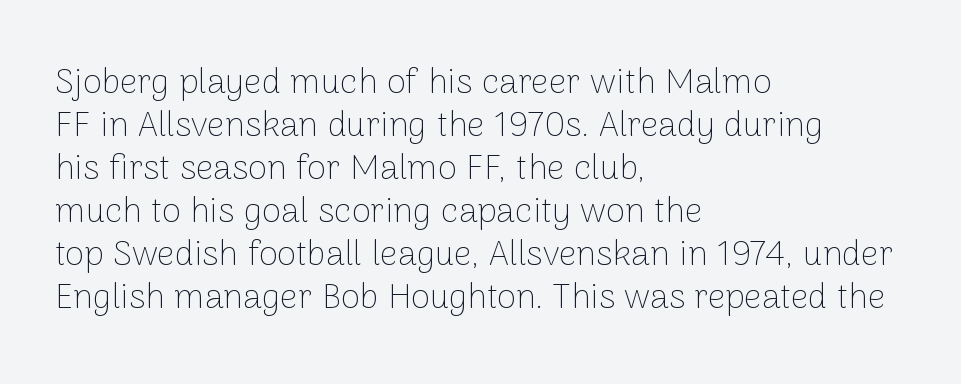
{"serif": "no", "italic": "no", "bold": "no", "weight": "thin", "width": "normal", "stroke_contrast": "low", "x_height": "medium", "monospaced": "no", "underline": "no", "align": "left", "line_spacing_ratio": 1.23, "letter_spacing": "normal", "letter_spacing_em": 0.0, "glyph_px": 35}
